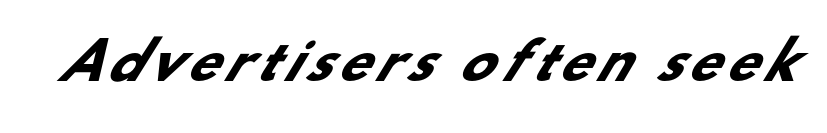
{"serif": "no", "bold": "yes", "weight": "heavy", "width": "normal", "stroke_contrast": "low", "x_height": "small", "monospaced": "no", "underline": "no", "glyph_px": 50}
